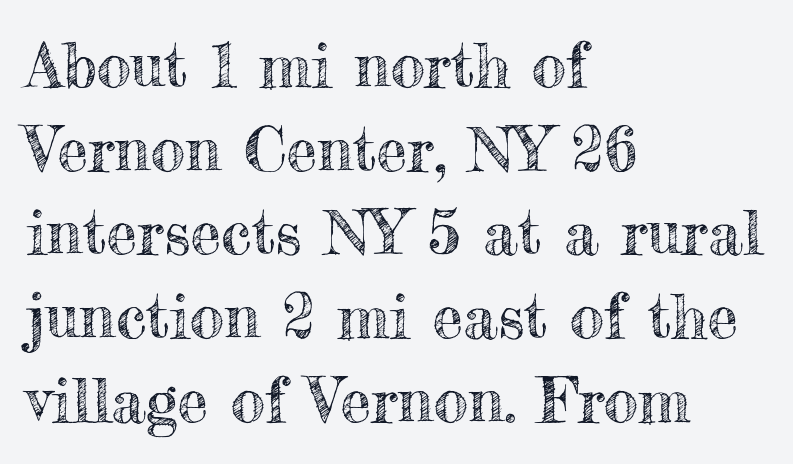
Descender tails drop into unmarked territory. These lines stack with their left ends in a neat column. Varying glyph widths throughout — classic text-font behaviour. Upright lettering throughout. A typesetter would call this leading conventional body-copy spacing.
